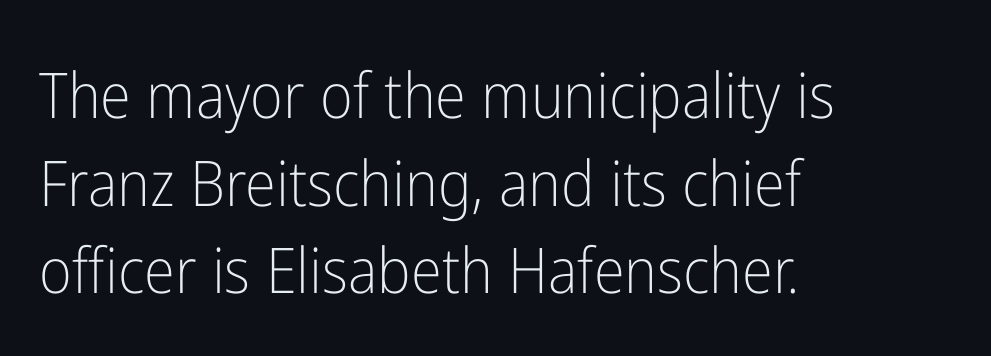
The image shows 63 px light, condensed sans-serif type, upright; set left-aligned, normal line spacing (1.39x), normal letter spacing, not underlined; low stroke contrast and a medium x-height.
